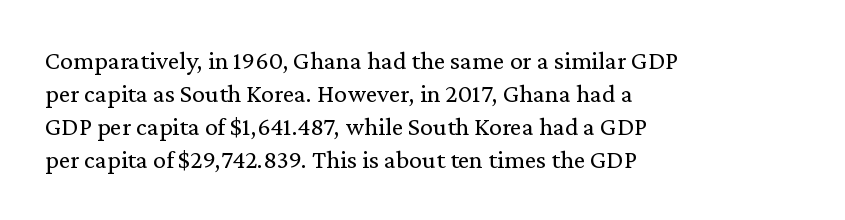
The image shows 26 px text type, upright; set left-aligned, normal line spacing (1.27x), normal letter spacing, not underlined.
